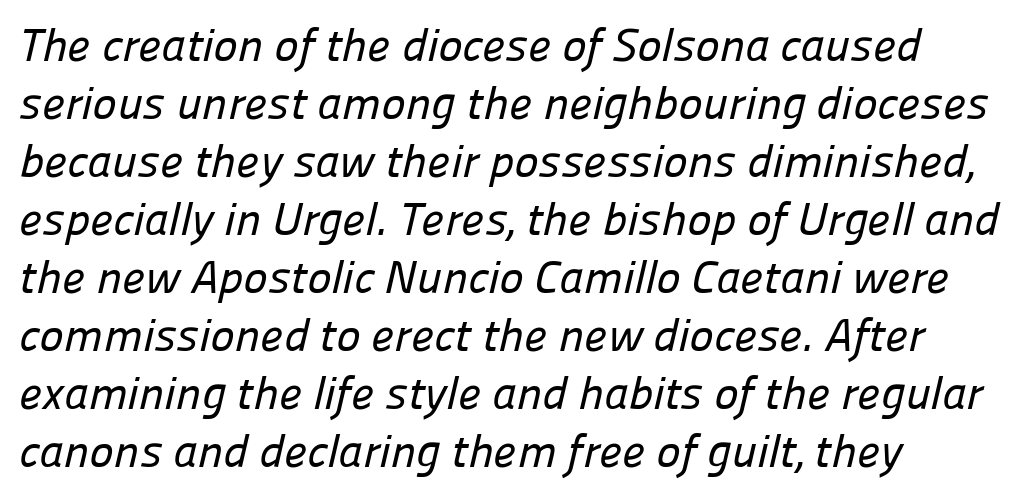
The type is set solid horizontally, with unmodified tracking. A typesetter would call this proportional, since set widths differ per character. These lines are composed in type without serifs. Reading down the column, the eye jumps a familiar distance to each next line.
